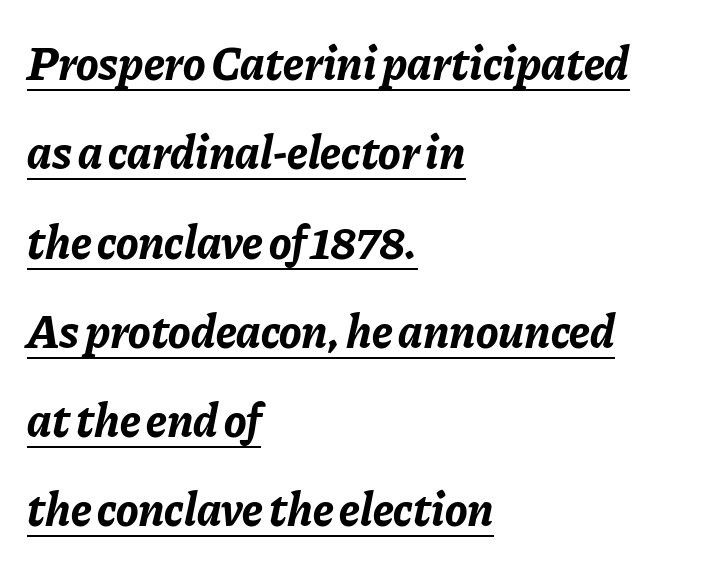
Inter-character spacing is left at the font's built-in metrics. The sample has been set heavy, in full bold. Does the copy run flush right? No — it runs flush left. Here the designer chose a conventional face with non-uniform glyph widths. Each line of the rendering has a horizontal stroke beneath the glyphs.
